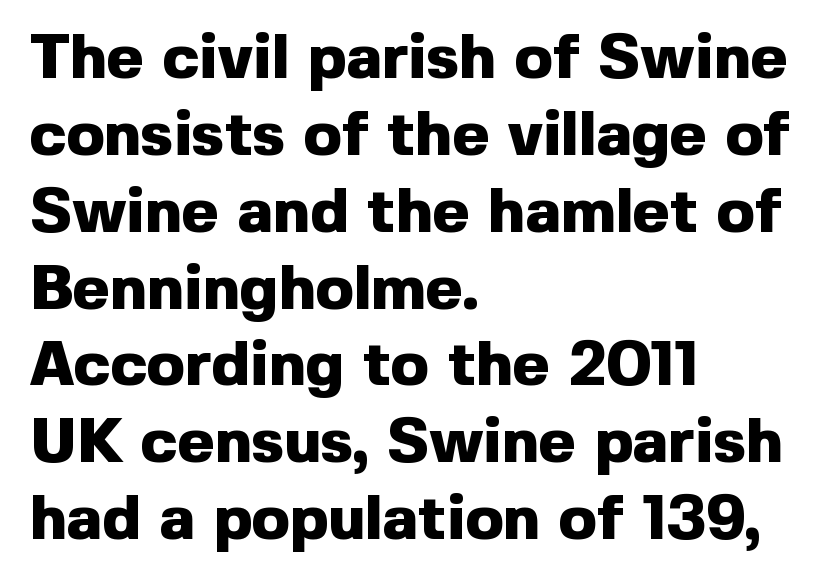
{"serif": "no", "italic": "no", "bold": "yes", "weight": "heavy", "width": "normal", "x_height": "medium", "monospaced": "no", "underline": "no", "align": "left", "line_spacing_ratio": 1.22, "letter_spacing": "normal", "letter_spacing_em": 0.0, "glyph_px": 63}
